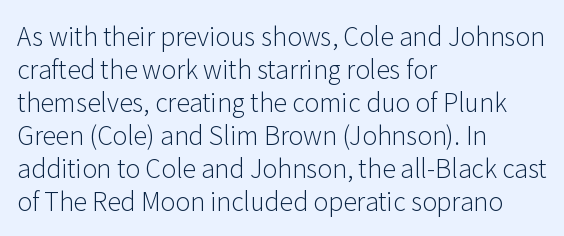
The setting favours the left margin, as ordinary paragraphs usually do. The letters stand upright; this is a roman face. Does the leading feel generous? No, just average. The passage shown has conventional tracking throughout. Each stroke keeps to a modest, everyday thickness or less.
